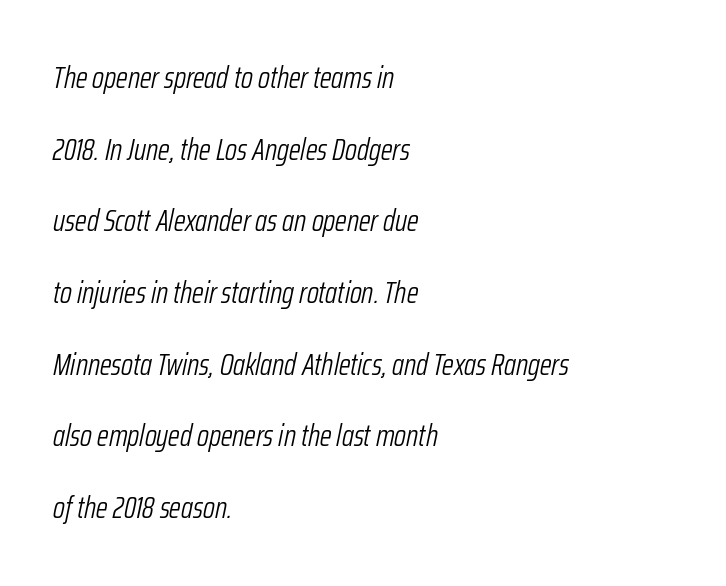
Q: Is the text bold? A: No.
Q: Is the text italic (slanted)? A: Yes, it leans right by about 12 degrees.
Q: Is the text underlined? A: No.
Q: How is the paragraph aligned? A: Left-aligned.
Q: Is the spacing between letters normal or unusually wide? A: Normal.
Q: Is the spacing between lines tight, normal or loose? A: Loose.
Q: Width (condensed, normal, or wide)? A: Condensed.
Q: Stroke contrast? A: Low.
Q: x-height? A: Medium.
Q: Monospaced? A: No.
